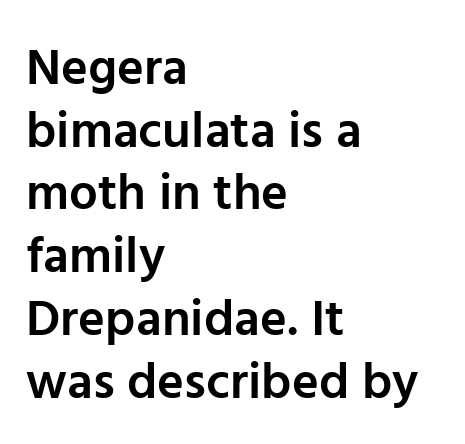
Caption: standard tracking, unaltered. The passage shown is typed in a proportional face where columns would drift. Just letters on the line, the space beneath them empty. The typeface chosen for these lines omits serifs. Compared with a centered layout, this one pins lines to the left instead. The font is running at a semibold setting, under full bold.
